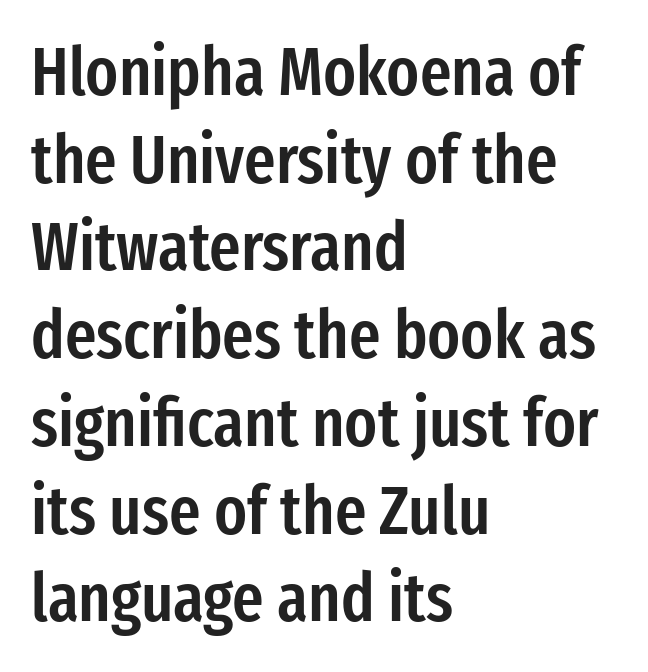
Q: Is the text bold? A: Semi-bold.
Q: Is the text italic (slanted)? A: No, it is upright.
Q: Is the typeface a serif or a sans-serif typeface? A: Sans-serif.
Q: Is the text underlined? A: No.
Q: How is the paragraph aligned? A: Left-aligned.
Q: Is the spacing between letters normal or unusually wide? A: Normal.
Q: Is the spacing between lines tight, normal or loose? A: Normal.
Q: Width (condensed, normal, or wide)? A: Condensed.
Q: Stroke contrast? A: Low.
Q: x-height? A: Medium.
Q: Monospaced? A: No.
